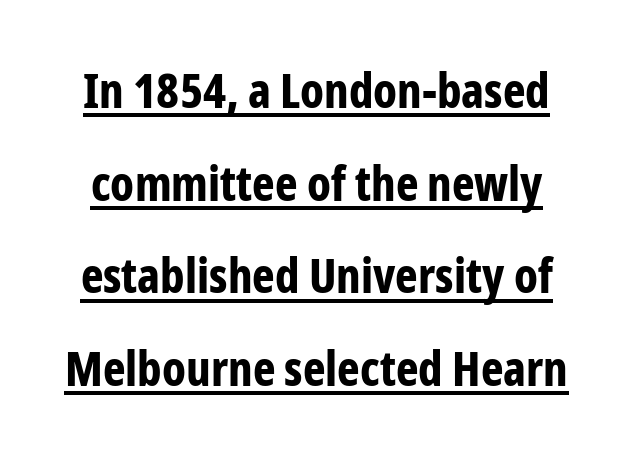
{"serif": "no", "italic": "no", "bold": "yes", "weight": "bold", "width": "condensed", "stroke_contrast": "low", "x_height": "medium", "monospaced": "no", "underline": "yes", "line_spacing": "loose", "line_spacing_ratio": 1.93, "letter_spacing": "normal", "letter_spacing_em": 0.0, "glyph_px": 48}
